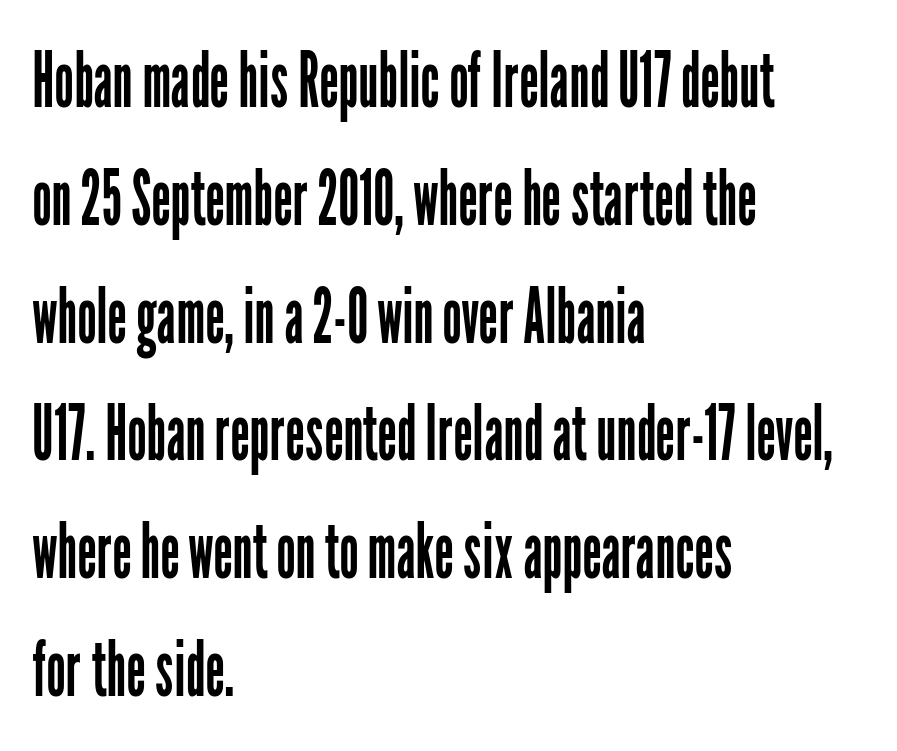
{"serif": "no", "italic": "no", "bold": "no", "weight": "regular", "width": "condensed", "stroke_contrast": "low", "x_height": "medium", "monospaced": "no", "underline": "no", "align": "left", "line_spacing": "normal", "line_spacing_ratio": 1.53, "letter_spacing": "normal", "letter_spacing_em": 0.0, "glyph_px": 77}
